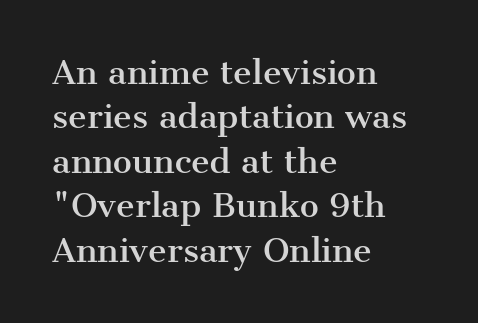
Q: Is the text italic (slanted)? A: No, it is upright.
Q: Is the typeface a serif or a sans-serif typeface? A: Serif.
Q: Is the text underlined? A: No.
Q: How is the paragraph aligned? A: Left-aligned.
Q: Is the spacing between letters normal or unusually wide? A: Normal.
Q: Is the spacing between lines tight, normal or loose? A: Normal.
Q: Width (condensed, normal, or wide)? A: Normal.
Q: Stroke contrast? A: Medium.
Q: x-height? A: Medium.
Q: Monospaced? A: No.
